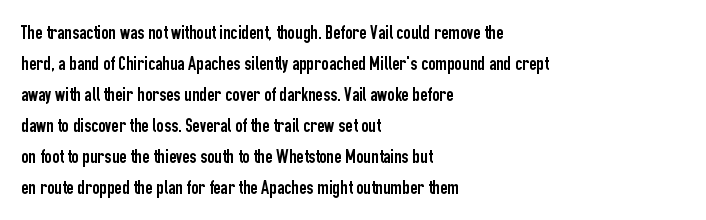
Layout note: lines flush left. Designer's note — italics off, roman on. The baseline area is clear. Reading down the column, the eye jumps a familiar distance to each next line. Default kerning and tracking; the words read as compact shapes.
